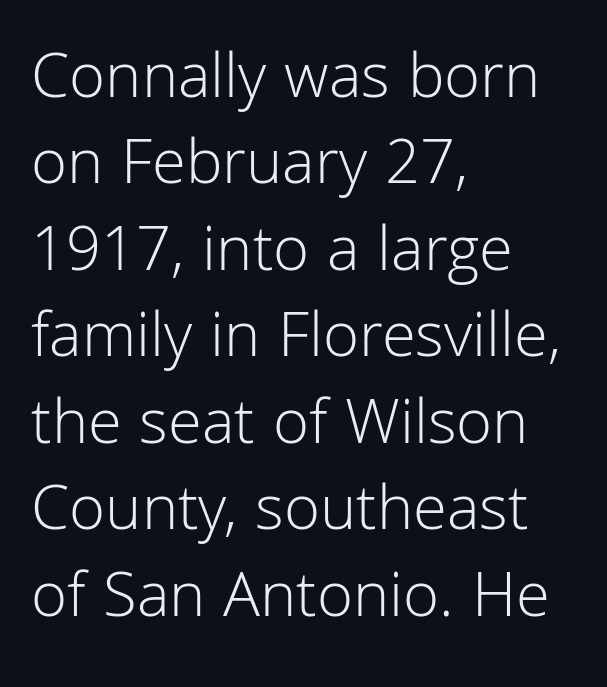
You can tell it's not italic because the verticals are truly vertical. A light-to-regular cut is what we see here. This rendering employs a face without finishing strokes, i.e., a sans-serif. The rendering anchors every line to the left-hand side.
